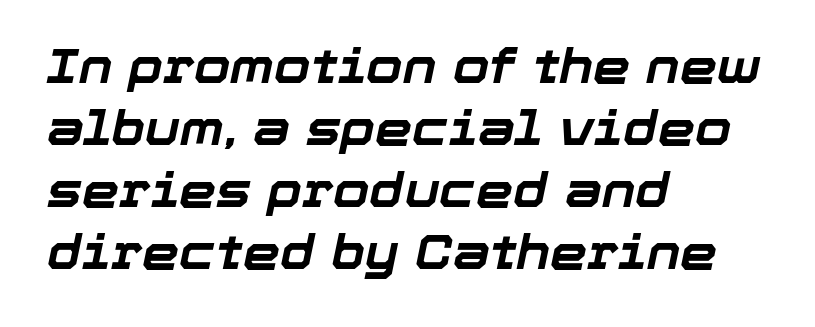
{"italic": "yes", "lean": "right", "slant_degrees": 12, "bold": "yes", "weight": "bold", "width": "normal", "stroke_contrast": "low", "x_height": "medium", "monospaced": "no", "underline": "no", "align": "left", "line_spacing": "normal", "line_spacing_ratio": 1.32, "letter_spacing": "normal", "letter_spacing_em": 0.0, "glyph_px": 47}
